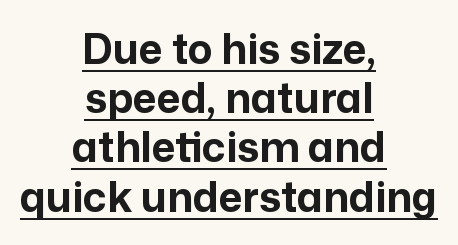
Q: Is the text bold? A: Yes.
Q: Is the text italic (slanted)? A: No, it is upright.
Q: Is the typeface a serif or a sans-serif typeface? A: Sans-serif.
Q: Is the text underlined? A: Yes.
Q: How is the paragraph aligned? A: Centered.
Q: Is the spacing between letters normal or unusually wide? A: Normal.
Q: Width (condensed, normal, or wide)? A: Normal.
Q: Stroke contrast? A: Low.
Q: x-height? A: Medium.
Q: Monospaced? A: No.
